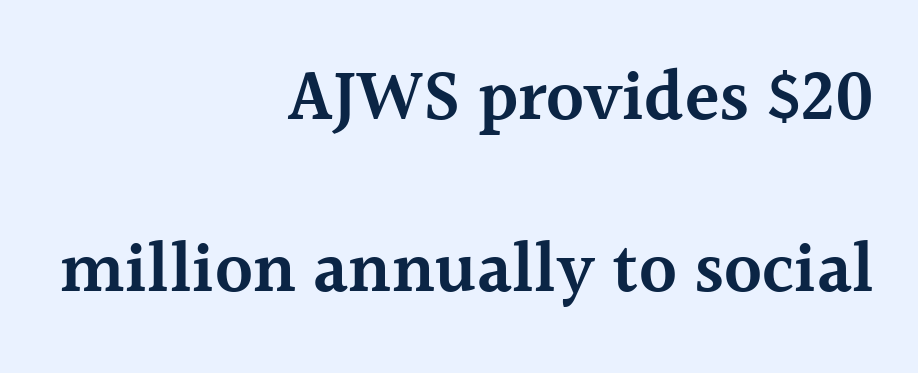
Q: Is the text bold? A: Semi-bold.
Q: Is the text italic (slanted)? A: No, it is upright.
Q: Is the typeface a serif or a sans-serif typeface? A: Serif.
Q: Is the text underlined? A: No.
Q: How is the paragraph aligned? A: Right-aligned.
Q: Is the spacing between letters normal or unusually wide? A: Normal.
Q: Is the spacing between lines tight, normal or loose? A: Loose.
Q: Width (condensed, normal, or wide)? A: Normal.
Q: x-height? A: Medium.
Q: Monospaced? A: No.
